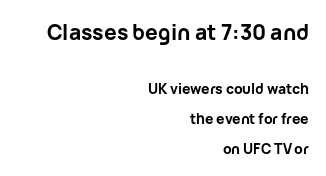
{"italic": "no", "bold": "yes", "underline": "no", "align": "right", "line_spacing": "loose", "line_spacing_ratio": 2.14, "letter_spacing": "normal", "letter_spacing_em": 0.0, "larger_block": "first", "size_ratio": 1.5, "glyph_px": 21}
